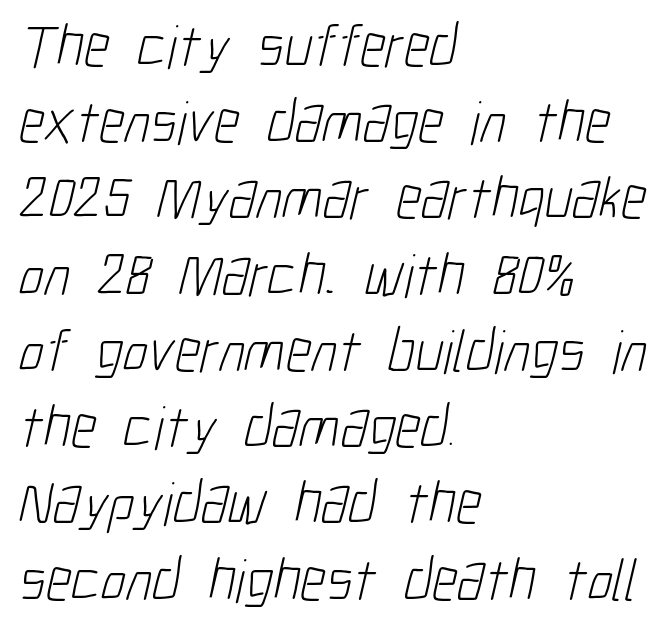
Is the type heavy? It reads as light-to-regular instead. You can tell from the bare stems that sans-serif type was used. Think of a printed novel: that variable character pitch is what you see here. The passage shown stacks its lines at a standard gap. Only glyphs here, with clear space below each row.
